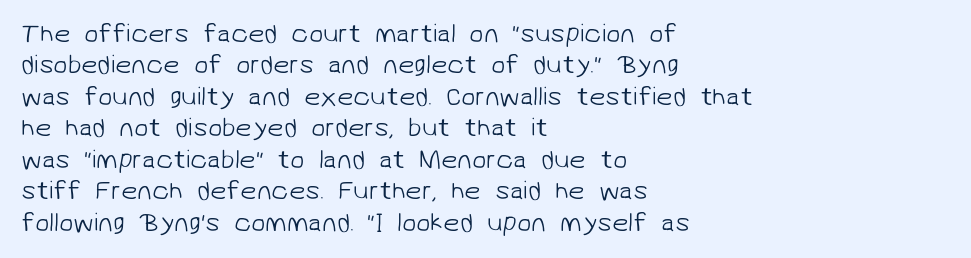
Q: Is the text bold? A: No.
Q: Is the text underlined? A: No.
Q: How is the paragraph aligned? A: Left-aligned.
Q: Is the spacing between letters normal or unusually wide? A: Normal.
